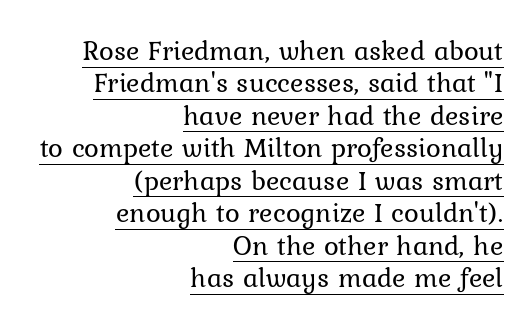
The letters stand straight up with perfectly vertical stems. The specimen includes a rule beneath the text block's lines. A student would call this right alignment; a typographer would say flush right, rag left. Letterform terminals end in serifs throughout the passage. The letterforms sit shoulder to shoulder at normal distance. Note the varied advance widths — an 'i' is clearly narrower than an 'm'.
